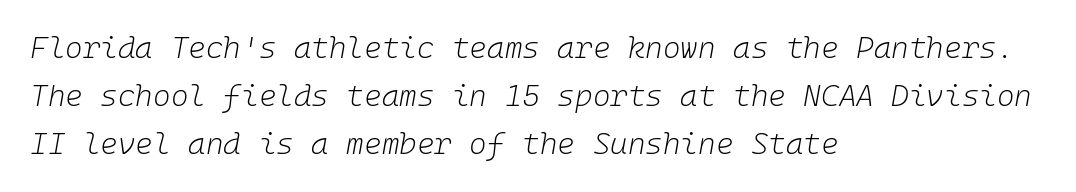
Q: Is the text bold? A: No.
Q: Is the text italic (slanted)? A: Yes, it leans right by about 10 degrees.
Q: Is the text underlined? A: No.
Q: How is the paragraph aligned? A: Left-aligned.
Q: Is the spacing between letters normal or unusually wide? A: Normal.
Q: Is the spacing between lines tight, normal or loose? A: Normal.
Q: Width (condensed, normal, or wide)? A: Normal.
Q: Stroke contrast? A: Low.
Q: x-height? A: Medium.
